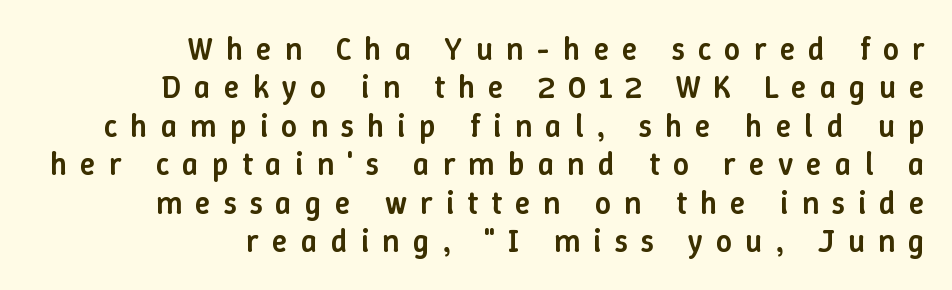
Is the letter spacing exaggerated? Yes — the characters are pushed far apart. Stems and bowls a touch heavier than normal — semibold. One-word summary of the alignment: right. The area under the type is left untouched.
